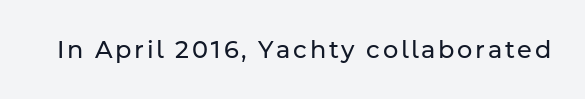
{"italic": "no", "bold": "no", "underline": "no", "glyph_px": 24}
